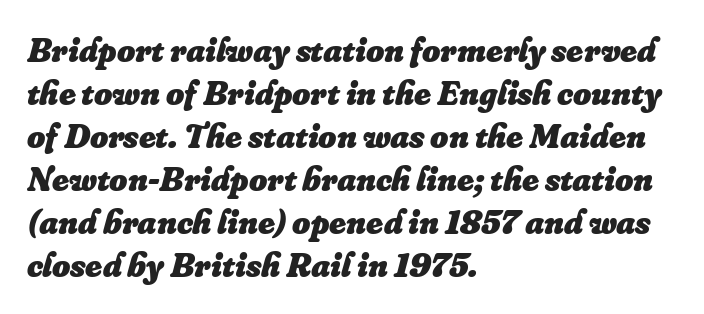
The image shows 35 px heavy type, italic (leaning right); set left-aligned, line spacing 1.23x, normal letter spacing, not underlined; low stroke contrast and a small x-height.
